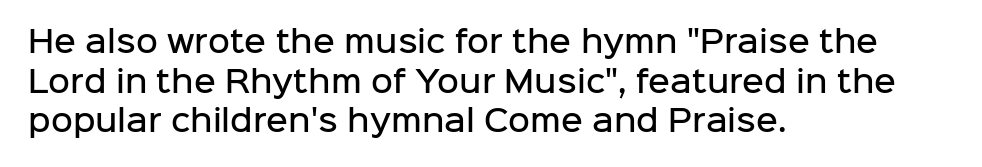
{"serif": "no", "italic": "no", "bold": "semi", "weight": "semibold", "width": "normal", "stroke_contrast": "low", "x_height": "medium", "monospaced": "no", "underline": "no", "align": "left", "line_spacing": "normal", "line_spacing_ratio": 1.32, "letter_spacing": "normal", "letter_spacing_em": 0.0, "glyph_px": 30}
